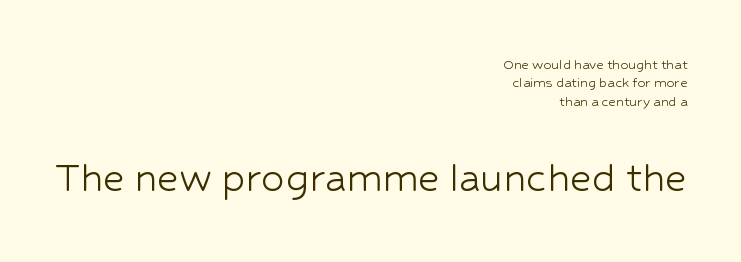
Q: Is the text bold? A: No.
Q: Is the text italic (slanted)? A: No, it is upright.
Q: Is the typeface a serif or a sans-serif typeface? A: Sans-serif.
Q: Is the text underlined? A: No.
Q: How is the paragraph aligned? A: Right-aligned.
Q: Is the spacing between letters normal or unusually wide? A: Normal.
Q: Is the spacing between lines tight, normal or loose? A: Tight.
Q: Which block of text is set in a larger size, the first (top) or the second (bottom)? A: The second (bottom) one.
Q: Width (condensed, normal, or wide)? A: Normal.
Q: Stroke contrast? A: Low.
Q: x-height? A: Medium.
Q: Monospaced? A: No.
